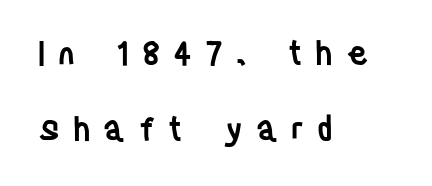
Type style note: lacks serifs. The face used here is a semibold: visibly heavier than regular, lighter than bold. Reading down the column, the eye jumps a long way to each next line. The words here are not underlined.
